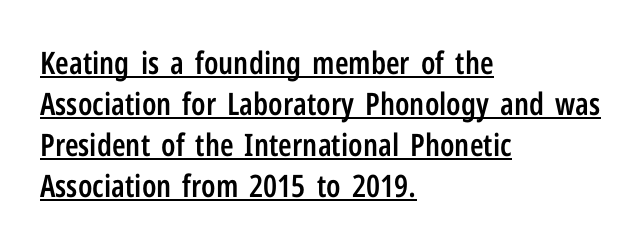
The image shows 31 px semibold, condensed sans-serif type, upright; set left-aligned, normal line spacing (1.32x), normal letter spacing, underlined; low stroke contrast and a medium x-height.
